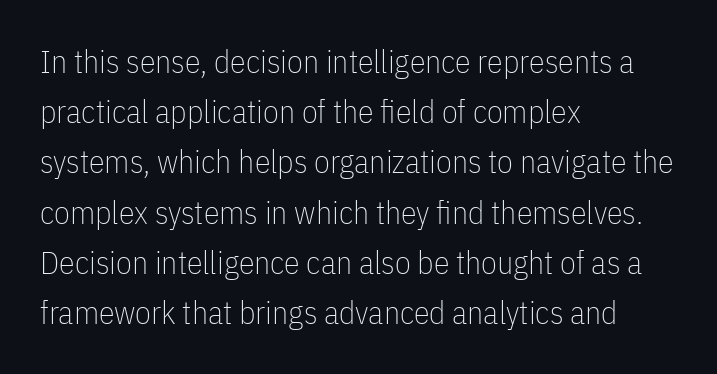
No feet cap the strokes, marking this as sans-serif type. The rendering uses natural spacing where letterforms have individual widths. The ragged edge is on the right, which tells us the setting is flush left. Stems here are at most as thick as an everyday book face.
